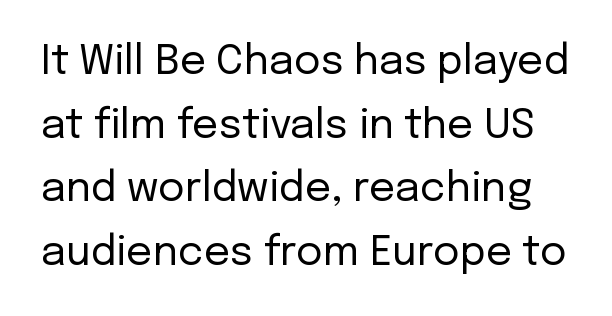
{"serif": "no", "italic": "no", "bold": "no", "weight": "regular", "width": "normal", "stroke_contrast": "low", "x_height": "medium", "monospaced": "no", "underline": "no", "line_spacing": "normal", "line_spacing_ratio": 1.55, "letter_spacing": "normal", "letter_spacing_em": 0.0, "glyph_px": 41}
